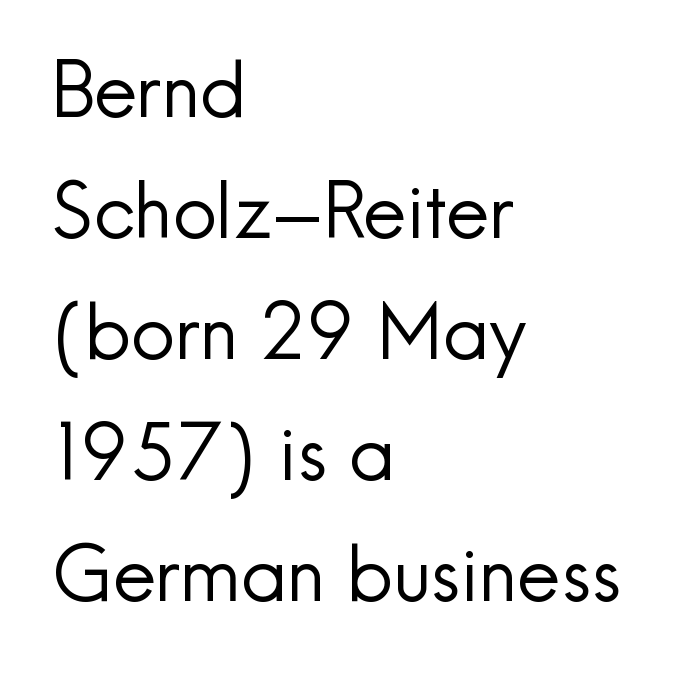
{"serif": "no", "italic": "no", "bold": "no", "weight": "regular", "width": "normal", "x_height": "small", "monospaced": "no", "underline": "no", "align": "left", "line_spacing": "normal", "line_spacing_ratio": 1.57, "letter_spacing": "normal", "letter_spacing_em": 0.0, "glyph_px": 77}
